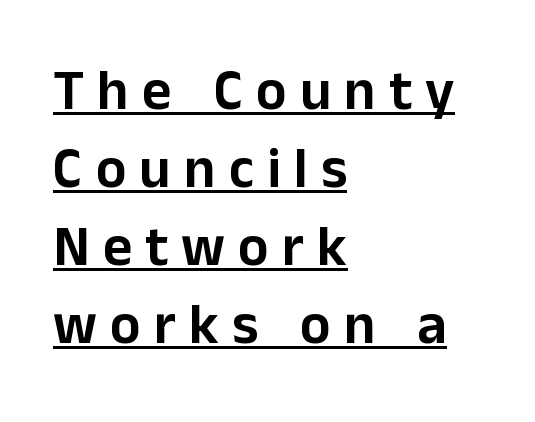
{"serif": "no", "italic": "no", "width": "normal", "stroke_contrast": "low", "x_height": "medium", "monospaced": "no", "underline": "yes", "align": "left", "line_spacing": "normal", "line_spacing_ratio": 1.37, "letter_spacing": "wide", "letter_spacing_em": 0.23, "glyph_px": 57}
